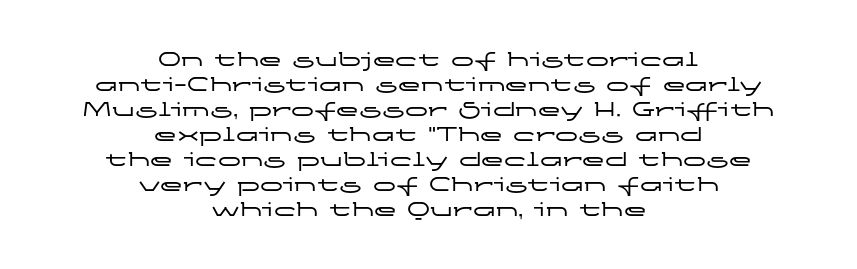
The paragraph has two soft edges and a firm central axis. Glyph-to-glyph distance matches everyday printed text. The lines are packed closely together with very little leading. Nobody drew a line under any word here. Every stem runs plumb, perpendicular to the baseline.
